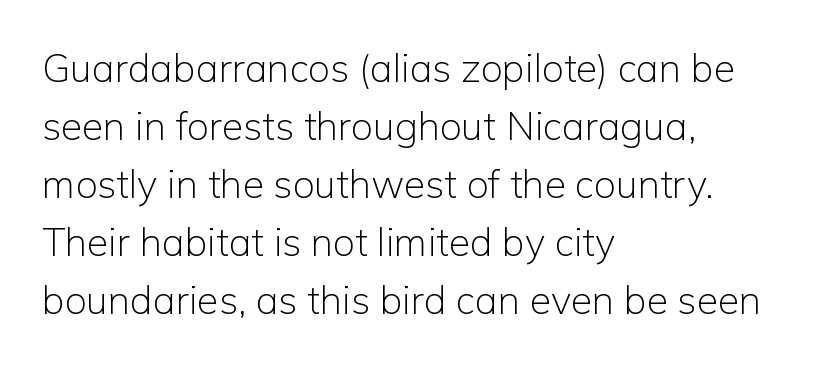
The image shows 39 px light sans-serif type, upright; set left-aligned, normal line spacing (1.49x), normal letter spacing, not underlined; low stroke contrast and a medium x-height.
